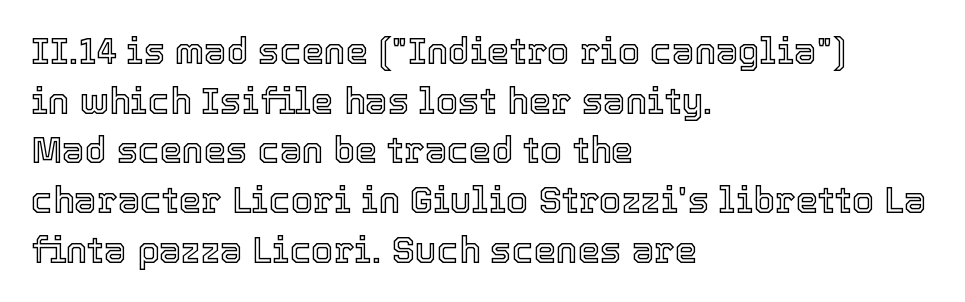
Q: Is the text italic (slanted)? A: No, it is upright.
Q: Is the text underlined? A: No.
Q: How is the paragraph aligned? A: Left-aligned.
Q: Is the spacing between letters normal or unusually wide? A: Normal.
Q: Is the spacing between lines tight, normal or loose? A: Normal.
Q: Width (condensed, normal, or wide)? A: Normal.
Q: x-height? A: Medium.
Q: Monospaced? A: No.
